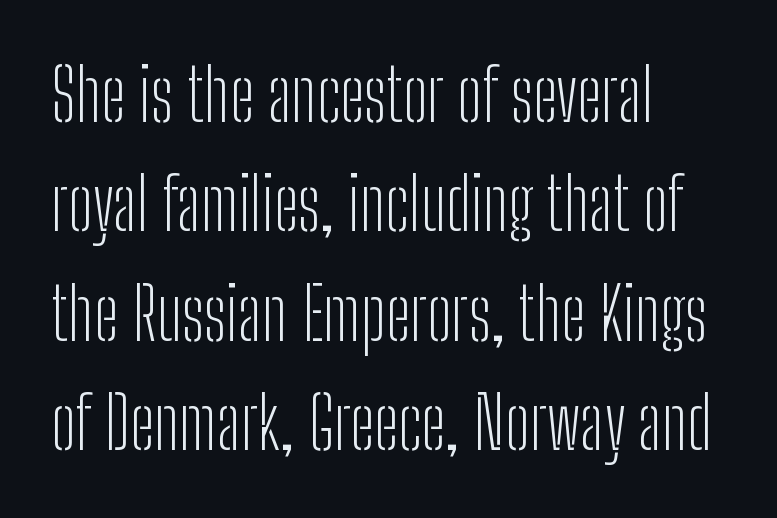
Line beginnings align vertically; line endings do not. These lines sit exactly where default settings would place them. Unlike italic type, these characters show no tilt at all. Examine the stroke ends and you'll find no serifs. Observe the ordinary spacing: letters are neighbours, not strangers.
